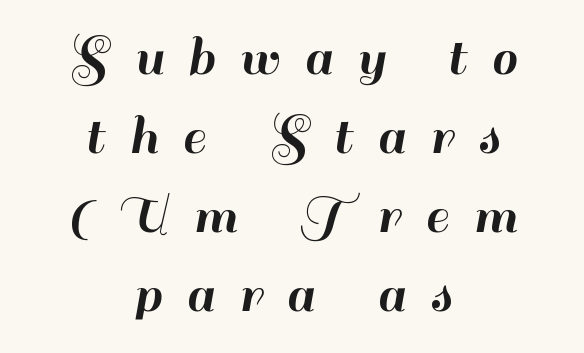
Short note: letters widely spaced. Is this a sans? Yes — the strokes have no serifs. Alignment: centered. The lines sit at an ordinary, default distance from one another. The specimen omits any rule beneath the text block's lines.
